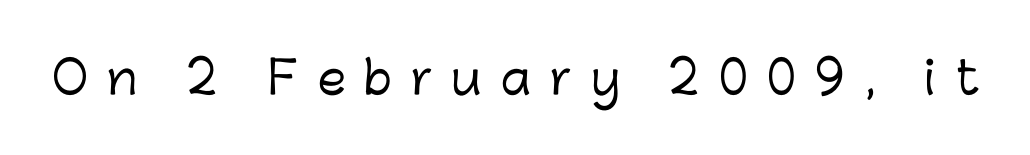
The image shows 45 px sans-serif type, upright; set unusually wide letter spacing (+0.43 em), not underlined; low stroke contrast and a medium x-height.
